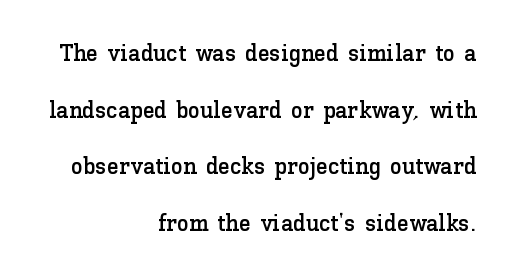
{"italic": "no", "underline": "no", "align": "right", "line_spacing": "loose", "line_spacing_ratio": 2.36, "letter_spacing": "normal", "letter_spacing_em": 0.0, "glyph_px": 24}
